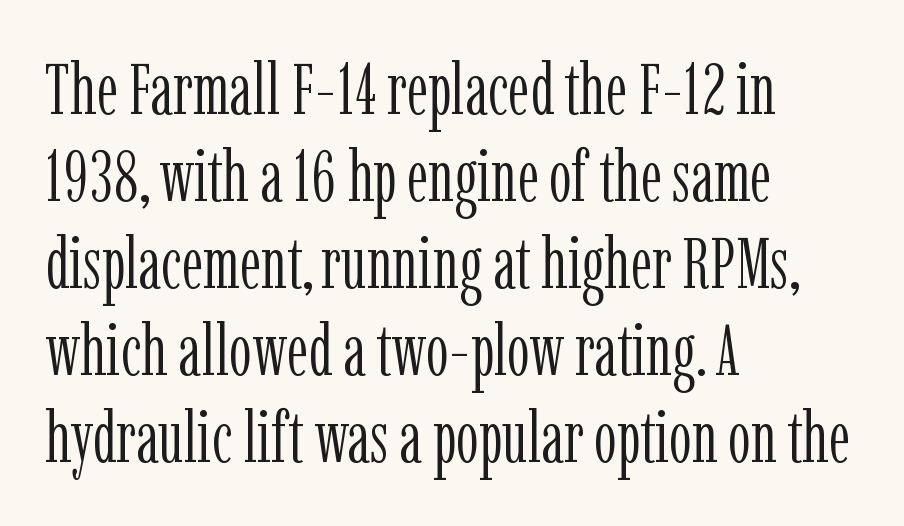
{"serif": "yes", "italic": "no", "bold": "no", "weight": "light", "width": "condensed", "stroke_contrast": "low", "x_height": "medium", "monospaced": "no", "underline": "no", "align": "left", "line_spacing_ratio": 1.21, "letter_spacing": "normal", "letter_spacing_em": 0.0, "glyph_px": 72}
